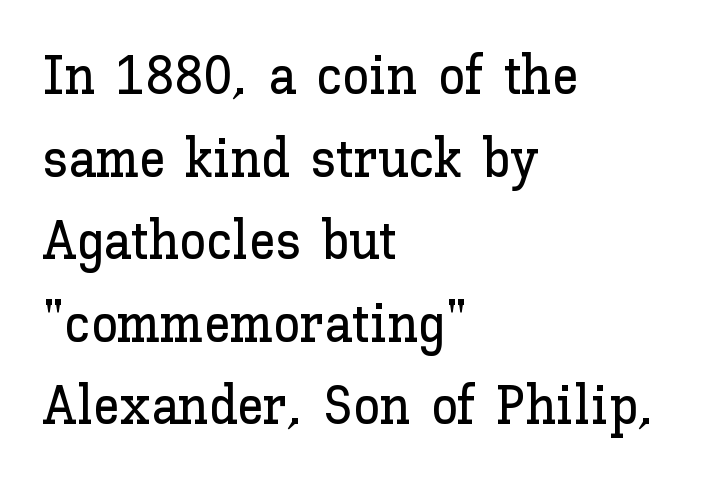
Leftover space on each line is placed entirely after the last word. The face used here is proportionally spaced, like ordinary book or web type. Horizontal bands of white between lines are of average thickness. Decoration check: the copy has no underline. Quick note: not italic, upright. Default kerning and tracking; the words read as compact shapes.
